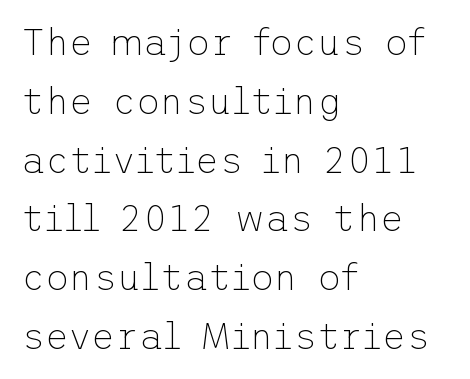
The image shows 37 px thin sans-serif type, upright; set left-aligned, normal line spacing (1.59x), normal letter spacing, not underlined; low stroke contrast and a medium x-height.
